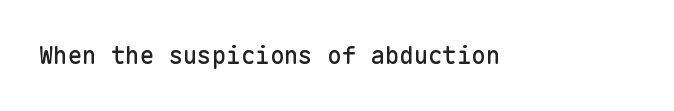
Observe the ordinary spacing: letters are neighbours, not strangers. Underline: absent. Rendered with straight, roman letterforms.
